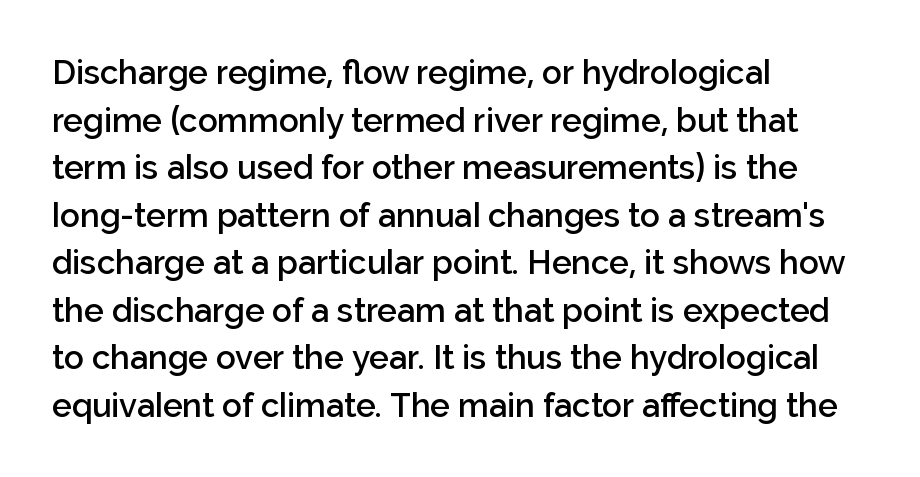
The image shows 33 px semibold sans-serif type, upright; set left-aligned, normal line spacing (1.44x), normal letter spacing, not underlined; low stroke contrast and a medium x-height.
